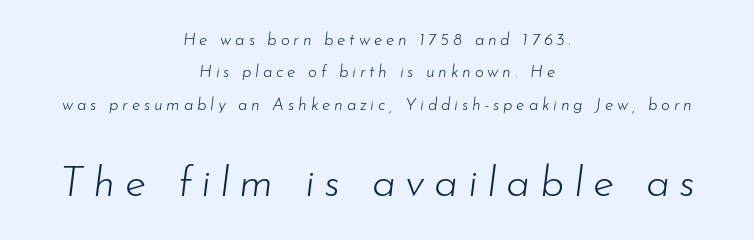
No word sits above an underline. The rendering uses natural spacing where letterforms have individual widths. This sample trades compactness for vertical openness between lines. The rendering inserts visible extra space after every character. The passage shown begins with its smaller block and ends with its larger one.
